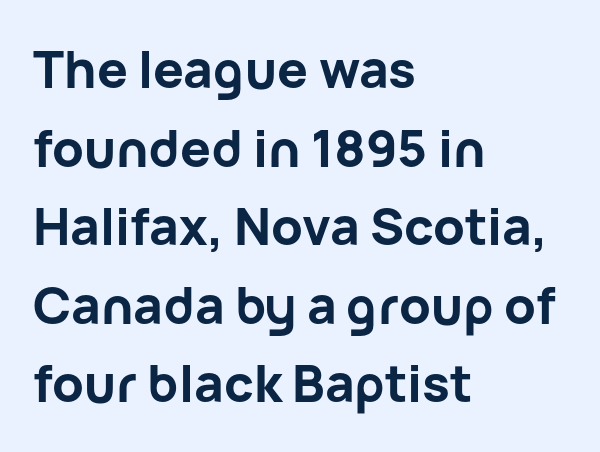
Check under the words: just untouched page. Do the letters lean? They stand straight. Teacher's note: observe the even left margin — that is flush-left alignment. In terms of letterform style, serifs are entirely absent.
